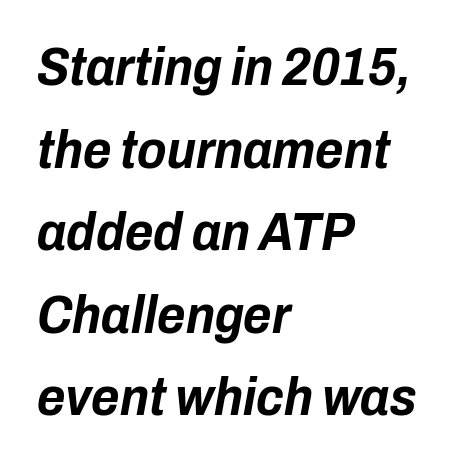
{"italic": "yes", "lean": "right", "slant_degrees": 10, "bold": "yes", "weight": "bold", "width": "condensed", "stroke_contrast": "low", "x_height": "medium", "monospaced": "no", "underline": "no", "align": "left", "line_spacing": "normal", "line_spacing_ratio": 1.53, "letter_spacing": "normal", "letter_spacing_em": 0.0, "glyph_px": 54}
